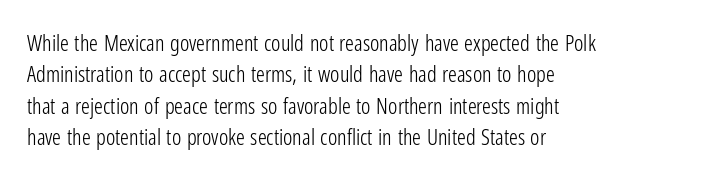
The line-height multiplier appears to be the usual default. The ragged edge is on the right, which tells us the setting is flush left. A typesetter would mark this as roman, not italic. This sample uses plain, unmodified letter spacing. No letter is thick-stroked: the sample isn't bold.
